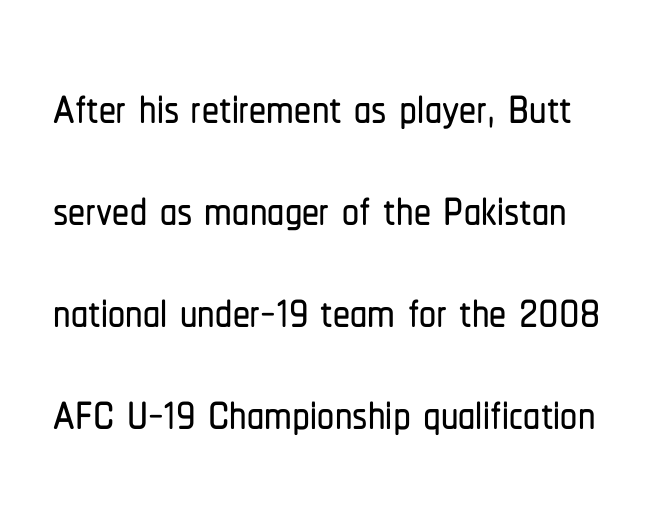
Caption: standard tracking, unaltered. Character widths vary here, with narrow letters taking less room than wide ones. Underlining? Definitely not there. The space between consecutive lines is moderate. In terms of posture, this sample is upright.
